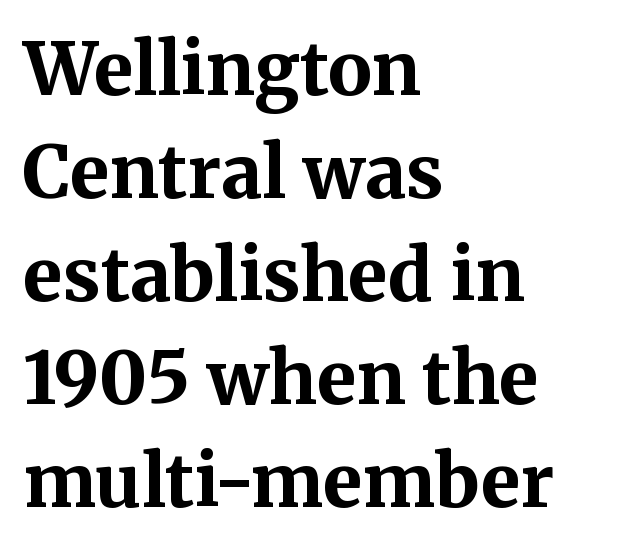
{"serif": "yes", "italic": "no", "bold": "yes", "weight": "bold", "width": "normal", "stroke_contrast": "medium", "x_height": "medium", "monospaced": "no", "underline": "no", "align": "left", "line_spacing": "normal", "line_spacing_ratio": 1.41, "letter_spacing": "normal", "letter_spacing_em": 0.0, "glyph_px": 73}
